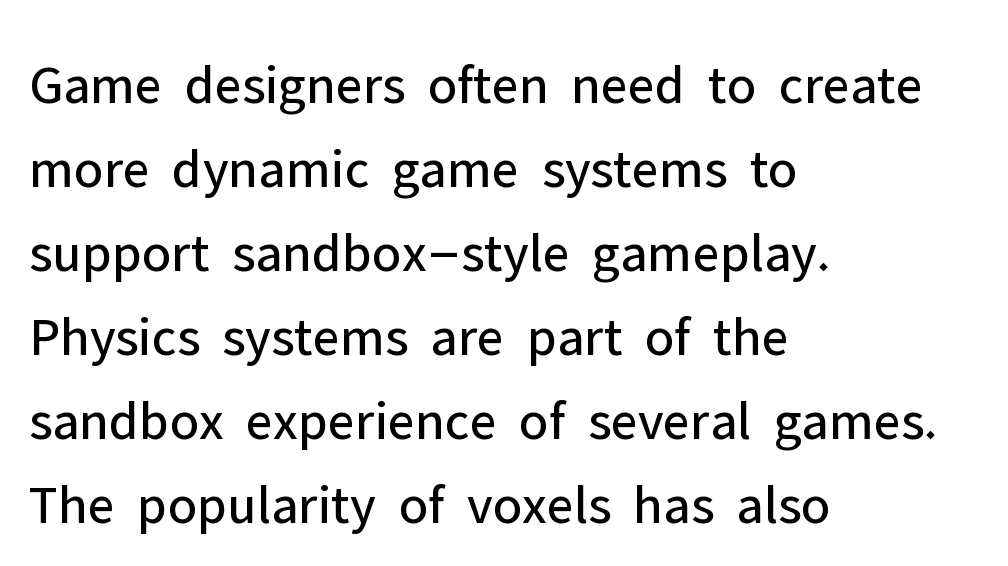
Inter-character spacing is left at the font's built-in metrics. Font category for this specimen: sans-serif. Each letter keeps its own natural width here, so spacing adapts to shape. Ascenders rise straight up at ninety degrees. Each new line begins a customary step beneath the previous one.
